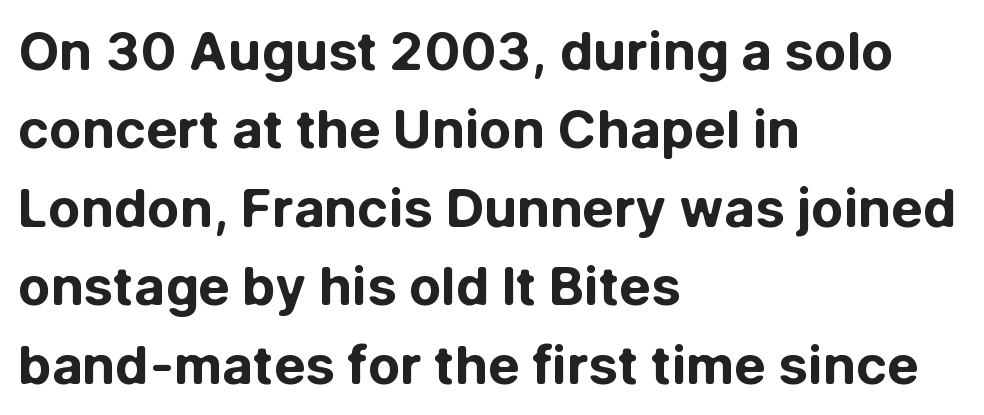
Note the varied advance widths — an 'i' is clearly narrower than an 'm'. The letters stand straight up with perfectly vertical stems. Short note: letters normally spaced. The rendering uses a moderate line-height, typical for paragraphs.
